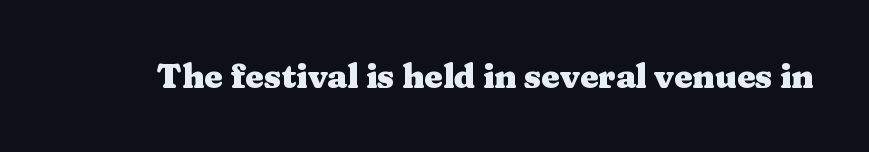
Q: Is the text bold? A: Yes.
Q: Is the text italic (slanted)? A: No, it is upright.
Q: Is the typeface a serif or a sans-serif typeface? A: Serif.
Q: Is the text underlined? A: No.
Q: Is the spacing between letters normal or unusually wide? A: Normal.
Q: Width (condensed, normal, or wide)? A: Wide.
Q: Stroke contrast? A: Medium.
Q: x-height? A: Medium.
Q: Monospaced? A: No.
